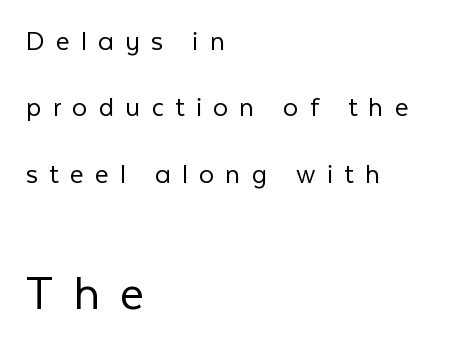
This layout puts the modest block above and the oversized block below. This sample uses a sans-serif face. The words here are not underlined. The font's upright variant was chosen for this text.
